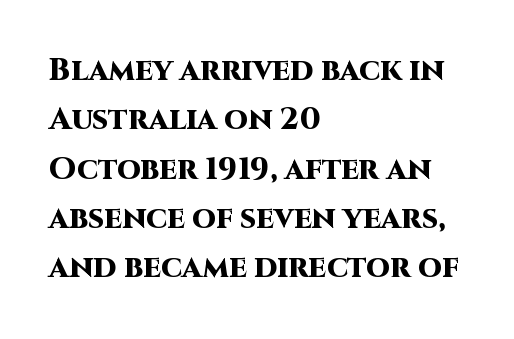
The glyphs are unaccompanied by any horizontal stroke below them. Evenly set lines give the paragraph a standard silhouette. Do the letters lean? They stand straight. Proportional: the letters do not fall into vertical columns.
